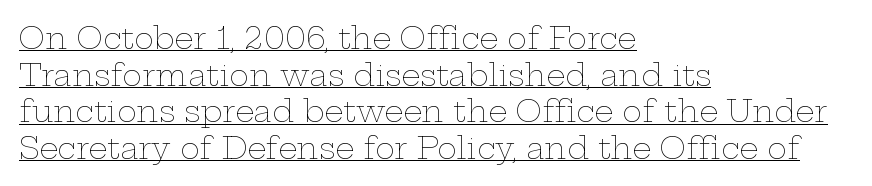
The image shows 30 px thin, wide type, upright; set left-aligned, line spacing 1.22x, normal letter spacing, underlined; low stroke contrast and a medium x-height.
